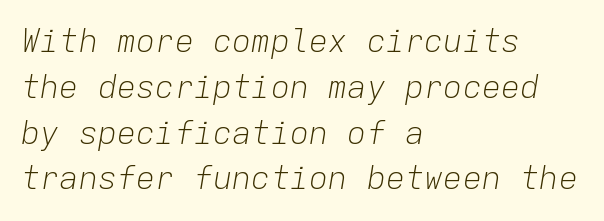
The image shows 32 px light type, italic (leaning right), monospaced; set left-aligned, normal line spacing (1.43x), normal letter spacing, not underlined; low stroke contrast and a medium x-height.
